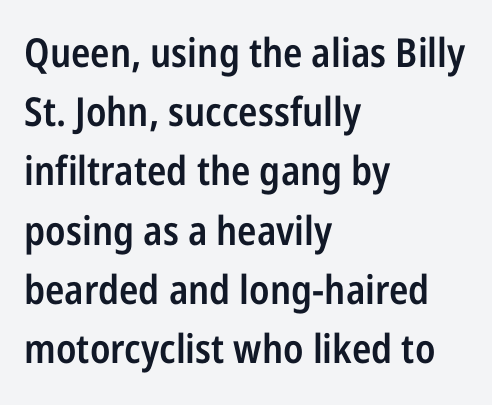
{"serif": "no", "italic": "no", "bold": "semi", "weight": "semibold", "width": "condensed", "stroke_contrast": "low", "x_height": "medium", "monospaced": "no", "underline": "no", "align": "left", "line_spacing": "normal", "line_spacing_ratio": 1.48, "letter_spacing": "normal", "letter_spacing_em": 0.0, "glyph_px": 40}
